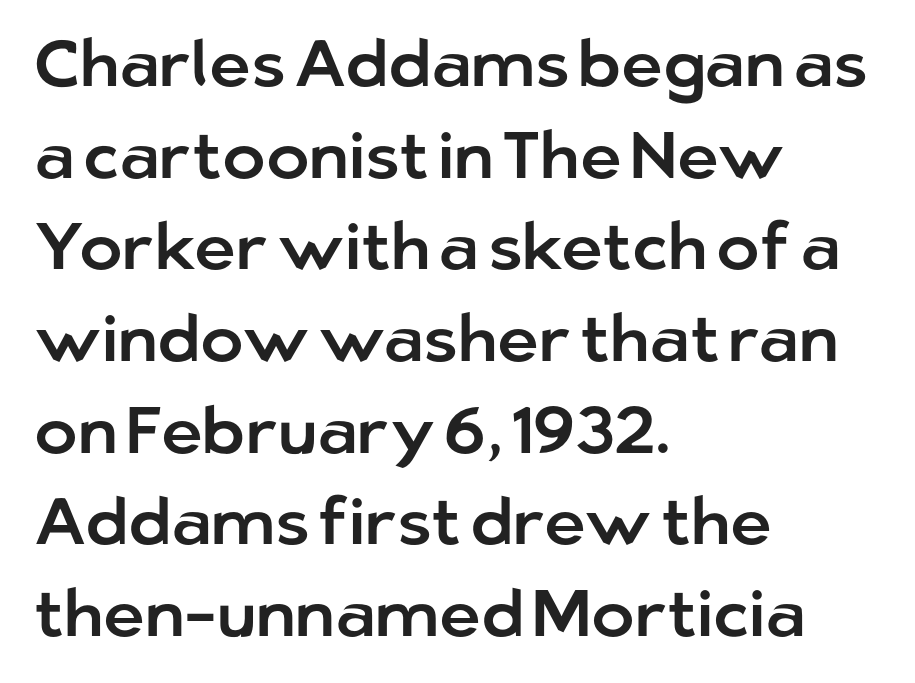
The image shows 65 px sans-serif type, upright; set left-aligned, normal line spacing (1.41x), normal letter spacing, not underlined; low stroke contrast and a medium x-height.
